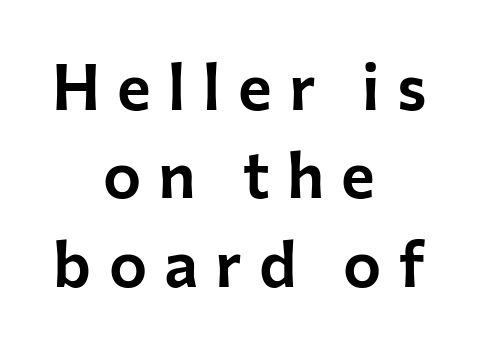
{"serif": "no", "italic": "no", "width": "normal", "stroke_contrast": "low", "x_height": "medium", "monospaced": "no", "underline": "no", "align": "center", "line_spacing": "normal", "line_spacing_ratio": 1.38, "letter_spacing": "wide", "letter_spacing_em": 0.27, "glyph_px": 64}
